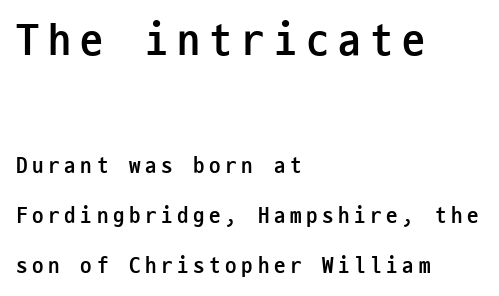
The image shows 46 px semibold, condensed sans-serif type, upright, monospaced; set left-aligned, loose line spacing (2.18x), unusually wide letter spacing (+0.2 em), not underlined; the first (top) block is 2.0x larger; low stroke contrast and a medium x-height.
